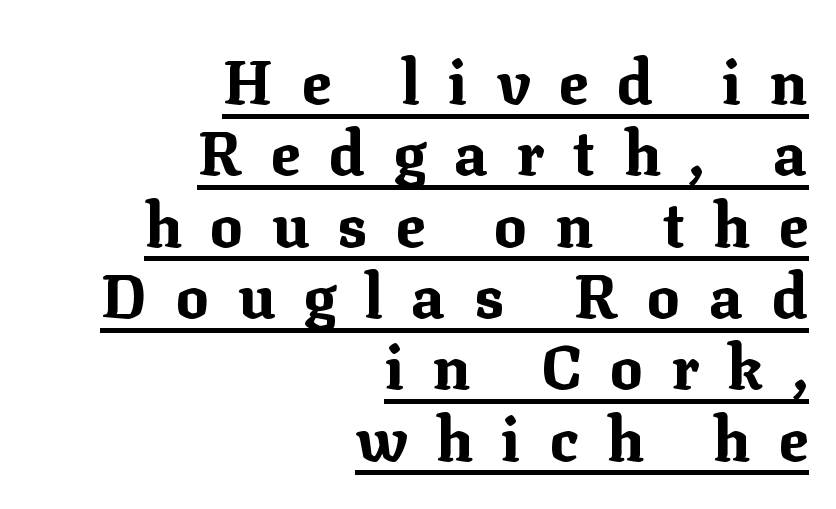
Q: Is the text bold? A: Yes.
Q: Is the text italic (slanted)? A: No, it is upright.
Q: Is the typeface a serif or a sans-serif typeface? A: Serif.
Q: Is the text underlined? A: Yes.
Q: How is the paragraph aligned? A: Right-aligned.
Q: Is the spacing between letters normal or unusually wide? A: Unusually wide.
Q: Width (condensed, normal, or wide)? A: Normal.
Q: Stroke contrast? A: Medium.
Q: x-height? A: Medium.
Q: Monospaced? A: No.
